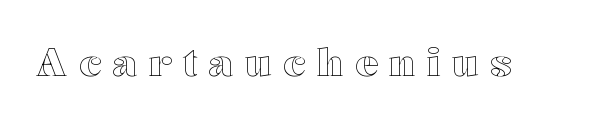
{"italic": "no", "width": "wide", "x_height": "medium", "monospaced": "no", "underline": "no", "letter_spacing": "wide", "letter_spacing_em": 0.3, "glyph_px": 38}
